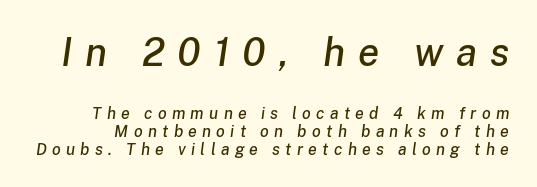
{"italic": "yes", "lean": "right", "slant_degrees": 8, "width": "normal", "stroke_contrast": "low", "x_height": "medium", "monospaced": "no", "underline": "no", "line_spacing": "tight", "line_spacing_ratio": 1.12, "letter_spacing": "wide", "letter_spacing_em": 0.33, "larger_block": "first", "size_ratio": 2.44, "glyph_px": 39}
